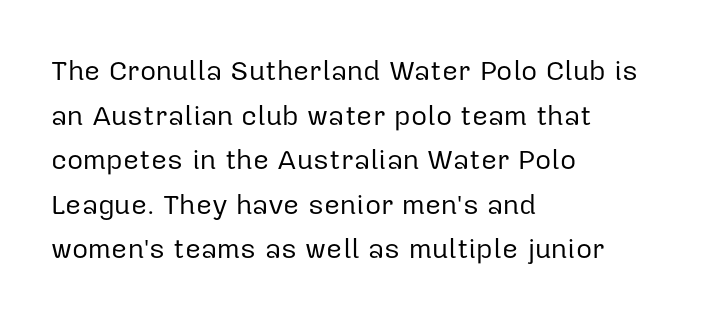
Reading down the column, the eye jumps a familiar distance to each next line. The setting favours the left margin, as ordinary paragraphs usually do. No italicization has been applied; the sample stays upright. Underlining? Definitely not there.
